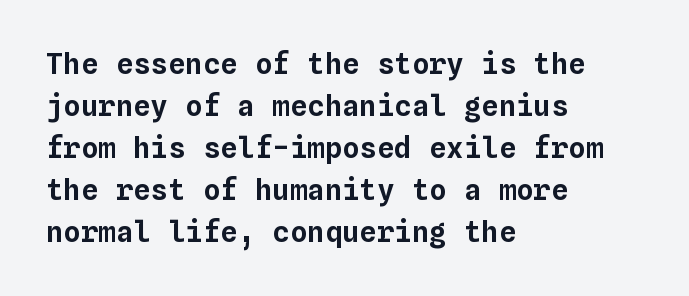
The gap between lines stays unmarked. When letters stand straight like this, we call the style roman or upright. A typesetter would call this leading conventional body-copy spacing. Honestly, the letter spacing is just normal — you wouldn't notice it. Horizontal alignment here is leftward, the default for most running prose.
